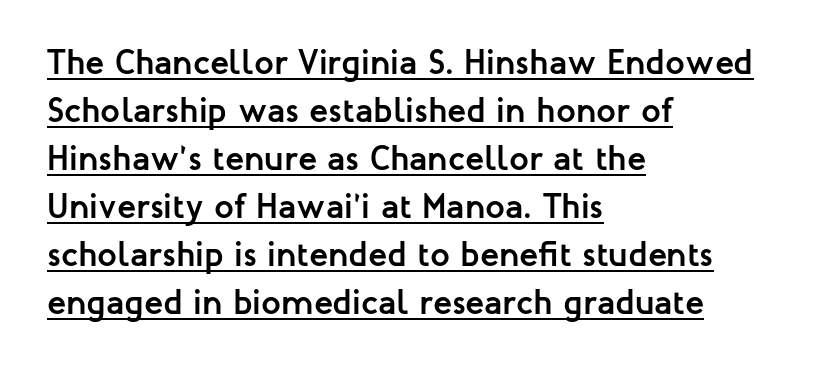
The image shows 35 px semibold sans-serif type, upright; set left-aligned, normal line spacing (1.37x), normal letter spacing, underlined; low stroke contrast and a medium x-height.
